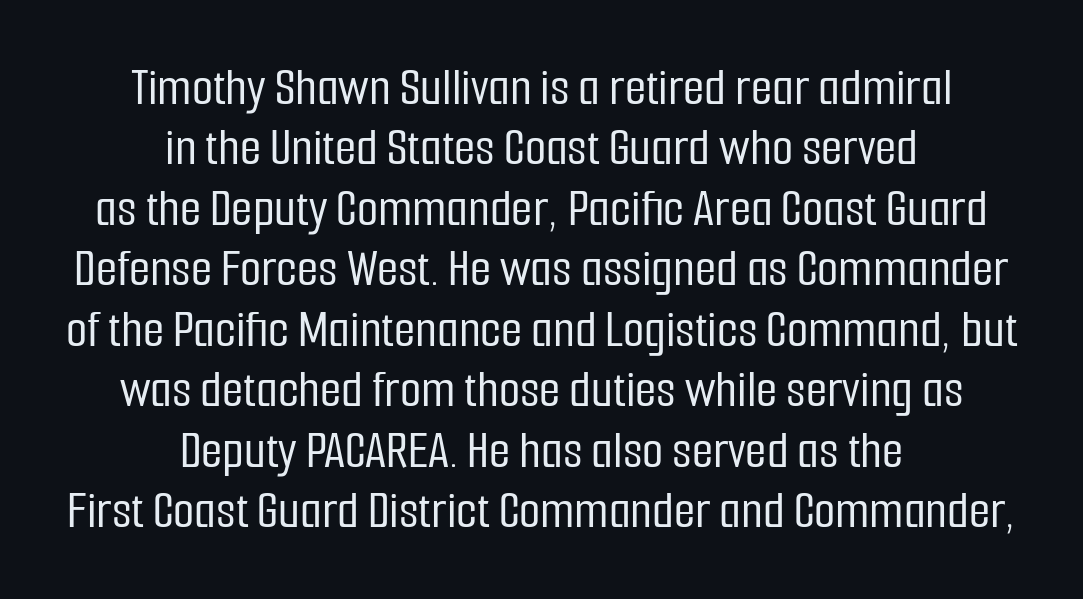
{"serif": "no", "italic": "no", "width": "condensed", "stroke_contrast": "low", "x_height": "medium", "monospaced": "no", "underline": "no", "align": "center", "line_spacing": "tight", "line_spacing_ratio": 1.1, "letter_spacing": "normal", "letter_spacing_em": 0.0, "glyph_px": 55}
